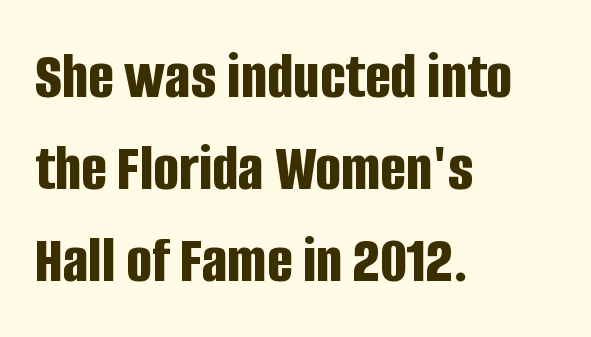
The image shows 68 px bold, condensed sans-serif type, upright; set left-aligned, normal line spacing (1.35x), normal letter spacing, not underlined; low stroke contrast and a large x-height.
